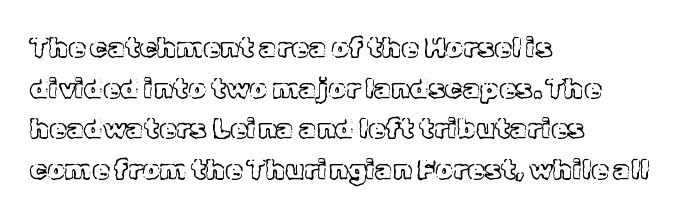
Q: Is the text italic (slanted)? A: No, it is upright.
Q: Is the text underlined? A: No.
Q: How is the paragraph aligned? A: Left-aligned.
Q: Is the spacing between letters normal or unusually wide? A: Normal.
Q: Is the spacing between lines tight, normal or loose? A: Normal.
Q: Width (condensed, normal, or wide)? A: Normal.
Q: x-height? A: Medium.
Q: Monospaced? A: No.
